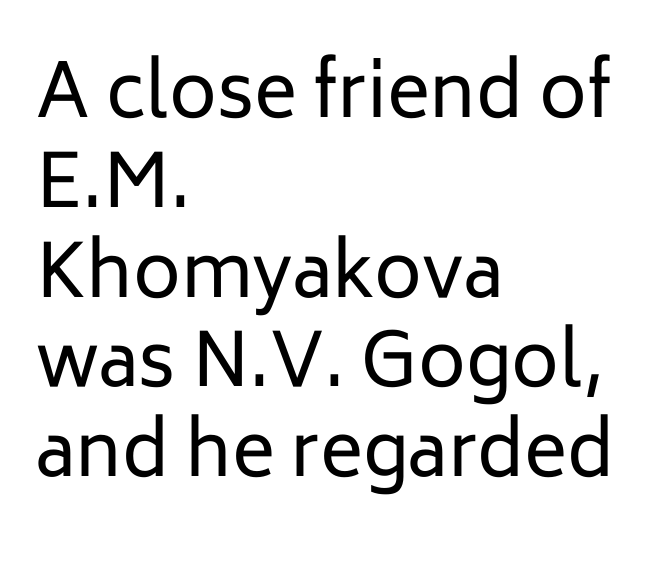
{"serif": "no", "italic": "no", "bold": "no", "weight": "regular", "width": "normal", "stroke_contrast": "low", "x_height": "medium", "monospaced": "no", "underline": "no", "align": "left", "line_spacing_ratio": 1.23, "letter_spacing": "normal", "letter_spacing_em": 0.0, "glyph_px": 73}
